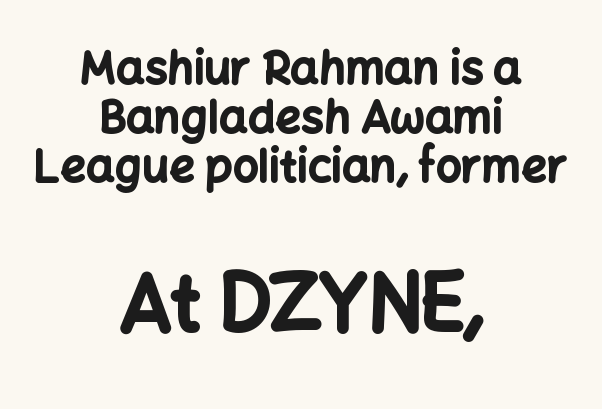
The image shows 79 px bold sans-serif type, upright; set centered, tight line spacing (1.09x), normal letter spacing, not underlined; the second (bottom) block is 1.76x larger; low stroke contrast and a medium x-height.
